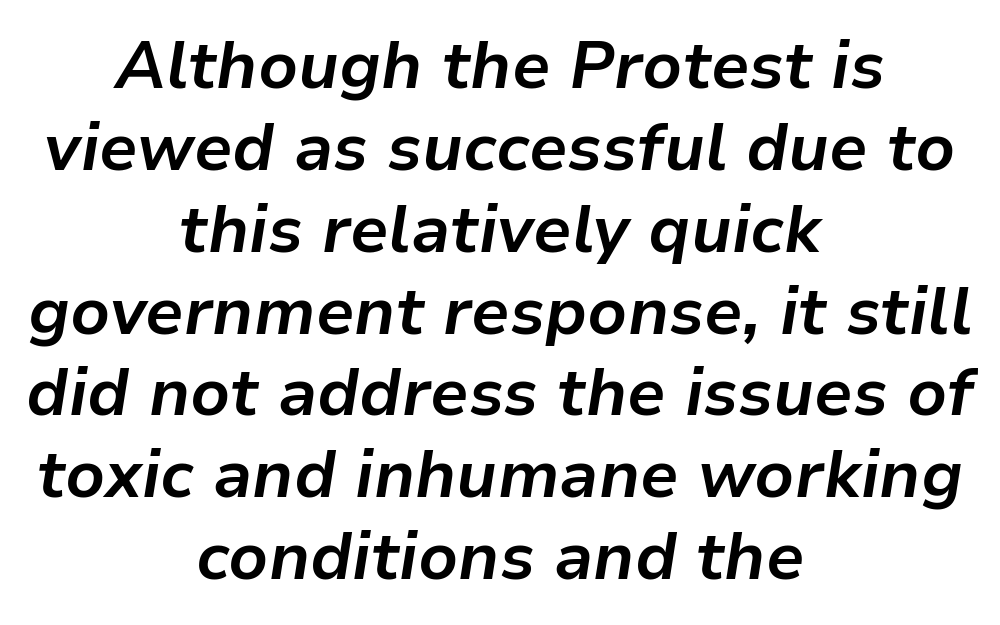
{"italic": "yes", "lean": "right", "slant_degrees": 9, "bold": "yes", "weight": "bold", "width": "normal", "stroke_contrast": "low", "x_height": "medium", "monospaced": "no", "underline": "no", "align": "center", "line_spacing_ratio": 1.24, "letter_spacing": "normal", "letter_spacing_em": 0.0, "glyph_px": 66}
